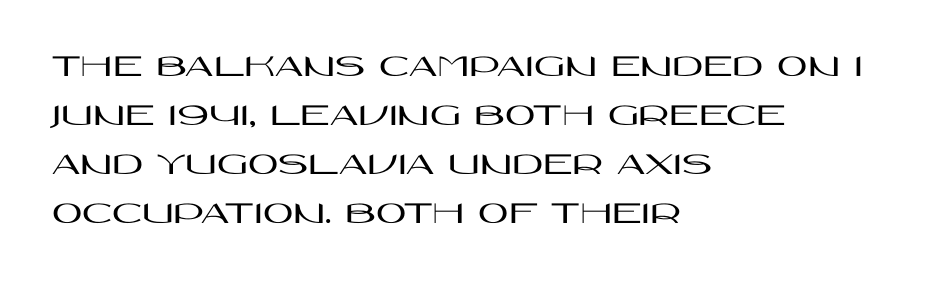
Is there any slant? The stems are plumb. One glance says typical: line gaps are just what's usual. Descenders hang freely into open space. The font family rendered here belongs to the sans-serif group. Nothing unusual about the tracking: characters are spaced as the font intends. Visually the block forms a straight wall on the left and a jagged coastline on the right.
